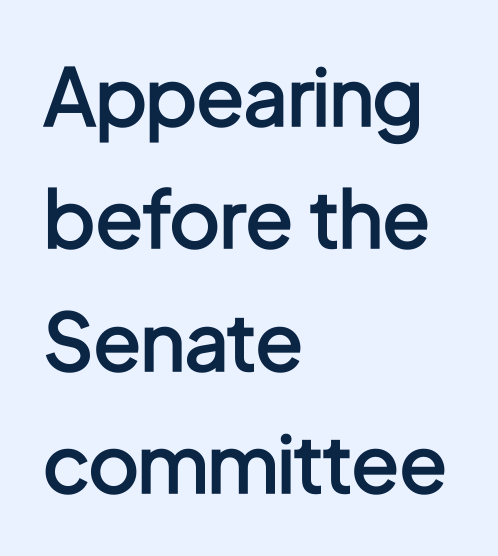
Look at the stroke-to-counter ratio: somewhat heavy, a semibold. Think of a printed novel: that variable character pitch is what you see here. All the whitespace from short lines collects on the right. The space beneath each line is pristine and unruled.
